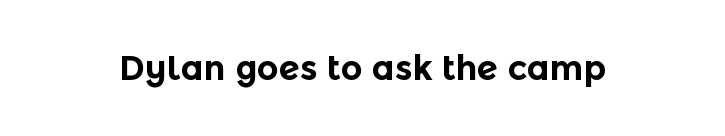
Q: Is the text bold? A: Yes.
Q: Is the text italic (slanted)? A: No, it is upright.
Q: Is the typeface a serif or a sans-serif typeface? A: Sans-serif.
Q: Is the text underlined? A: No.
Q: Is the spacing between letters normal or unusually wide? A: Normal.
Q: Width (condensed, normal, or wide)? A: Normal.
Q: x-height? A: Medium.
Q: Monospaced? A: No.
